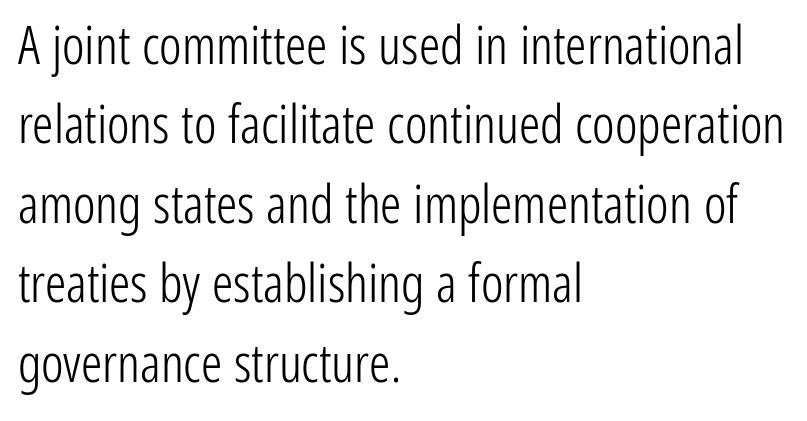
Character widths vary here, with narrow letters taking less room than wide ones. This sample uses an upright cut, with every glyph sitting square on the baseline. Grotesque or geometric, the face here clearly has no serifs. The lines are quadded left. Just letters on the line, the space beneath them empty.
